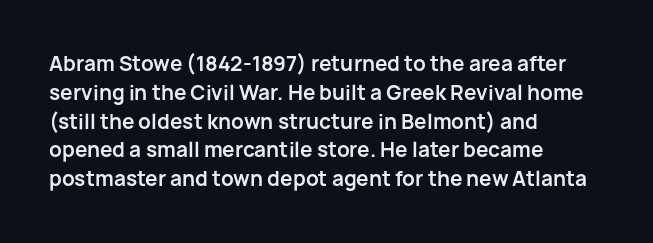
Q: Is the text bold? A: Yes.
Q: Is the text italic (slanted)? A: No, it is upright.
Q: Is the text underlined? A: No.
Q: How is the paragraph aligned? A: Left-aligned.
Q: Is the spacing between letters normal or unusually wide? A: Normal.
Q: Is the spacing between lines tight, normal or loose? A: Normal.
